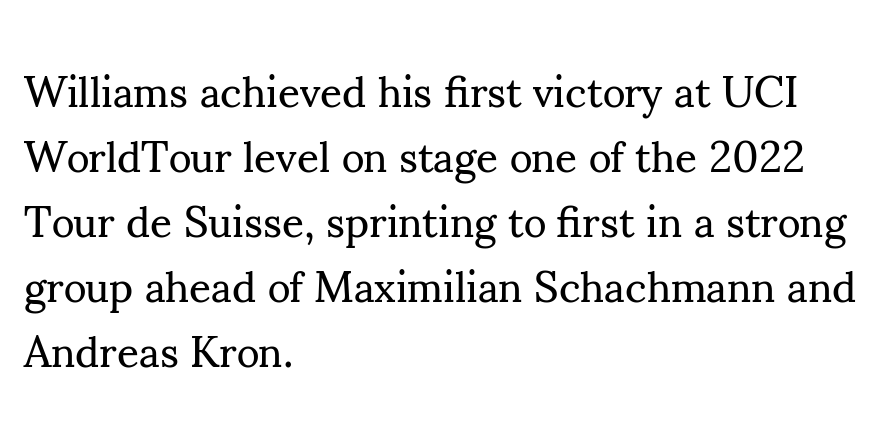
{"serif": "yes", "italic": "no", "bold": "no", "weight": "regular", "width": "normal", "stroke_contrast": "medium", "x_height": "small", "monospaced": "no", "underline": "no", "align": "left", "line_spacing": "normal", "line_spacing_ratio": 1.51, "letter_spacing": "normal", "letter_spacing_em": 0.0, "glyph_px": 43}
